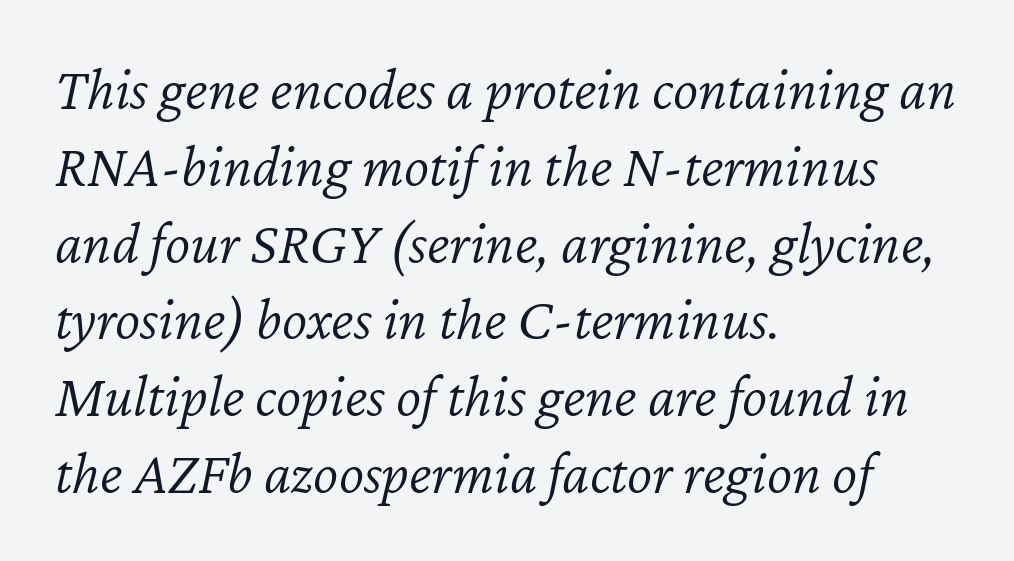
The image shows 60 px light type, italic (leaning right); set left-aligned, normal line spacing (1.28x), normal letter spacing, not underlined; low stroke contrast and a medium x-height.
